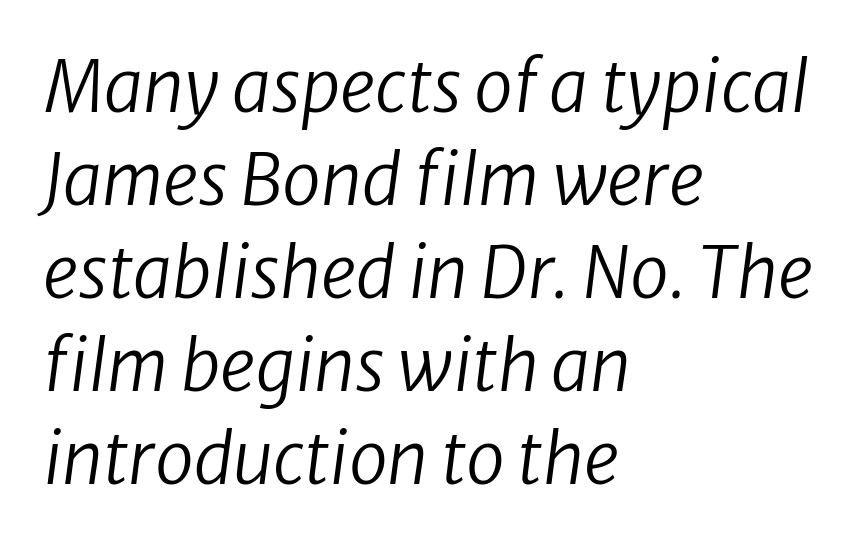
The image shows 70 px regular-weight type, italic (leaning right); set left-aligned, normal line spacing (1.33x), normal letter spacing, not underlined; low stroke contrast and a medium x-height.
